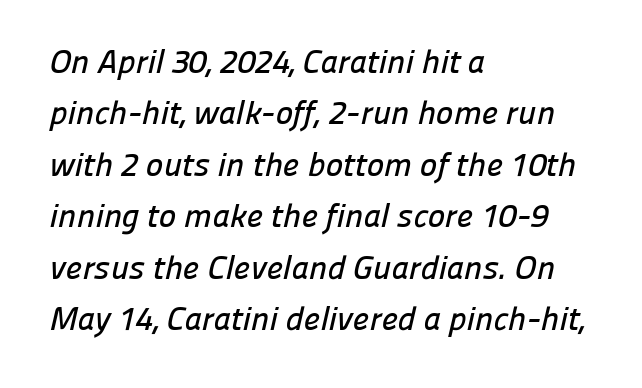
The image shows 33 px sans-serif type; set left-aligned, normal line spacing (1.56x), normal letter spacing, not underlined; low stroke contrast and a medium x-height.
